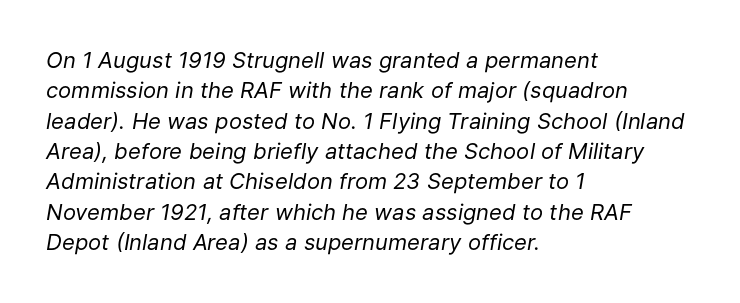
{"italic": "yes", "lean": "right", "slant_degrees": 9, "bold": "no", "underline": "no", "align": "left", "line_spacing": "normal", "line_spacing_ratio": 1.38, "letter_spacing": "normal", "letter_spacing_em": 0.0, "glyph_px": 22}
